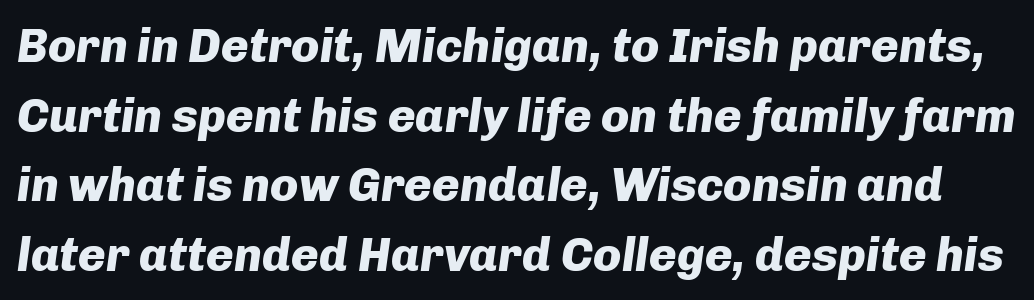
Q: Is the text bold? A: Yes.
Q: Is the text italic (slanted)? A: Yes, it leans right by about 8 degrees.
Q: Is the text underlined? A: No.
Q: Is the spacing between letters normal or unusually wide? A: Normal.
Q: Is the spacing between lines tight, normal or loose? A: Normal.
Q: Width (condensed, normal, or wide)? A: Normal.
Q: Stroke contrast? A: Low.
Q: x-height? A: Medium.
Q: Monospaced? A: No.
